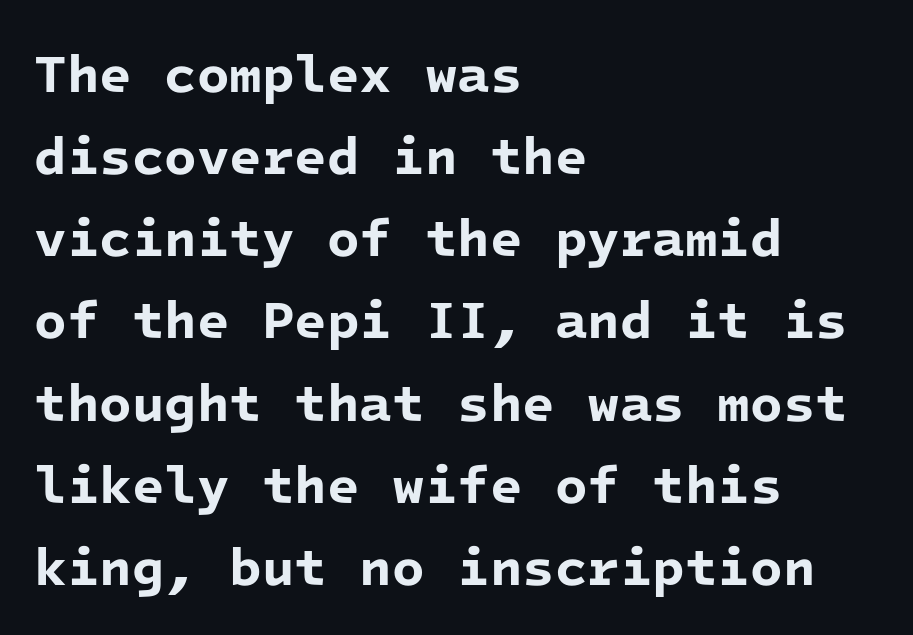
The image shows 53 px bold sans-serif type, monospaced; set left-aligned, normal line spacing (1.55x), normal letter spacing, not underlined; low stroke contrast and a medium x-height.
